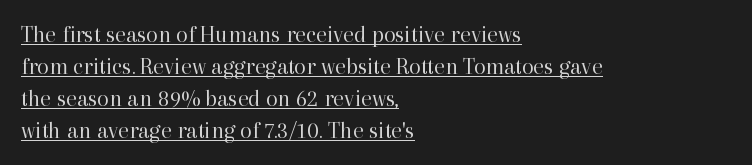
The image shows 24 px text type, upright; set left-aligned, normal line spacing (1.33x), normal letter spacing, underlined.
